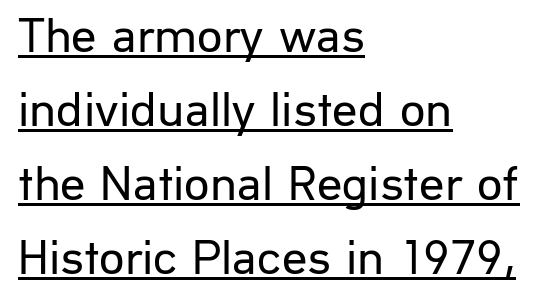
The image shows 50 px regular-weight sans-serif type, upright; set left-aligned, normal line spacing (1.48x), normal letter spacing, underlined; low stroke contrast and a medium x-height.
